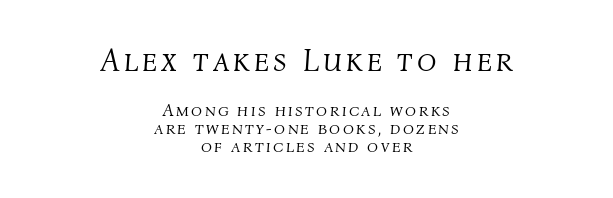
Character size in the leading block exceeds that of the trailing block. The typography opts for an oblique posture over an upright one. Very little white space separates one row of letters from the next. Horizontally, the lines are justified to the midpoint only. Proportional: the letters do not fall into vertical columns. The cut favours lightness, reaching ordinary text weight at its darkest.
